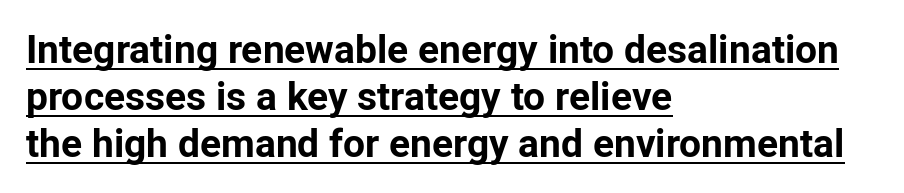
Proportional: the letters do not fall into vertical columns. The passage shown is underscored from start to finish. Letter spacing: default. Reading down the block, your eye returns to a fixed left position each line. If you drew a line through each stem, it would be perfectly vertical.
